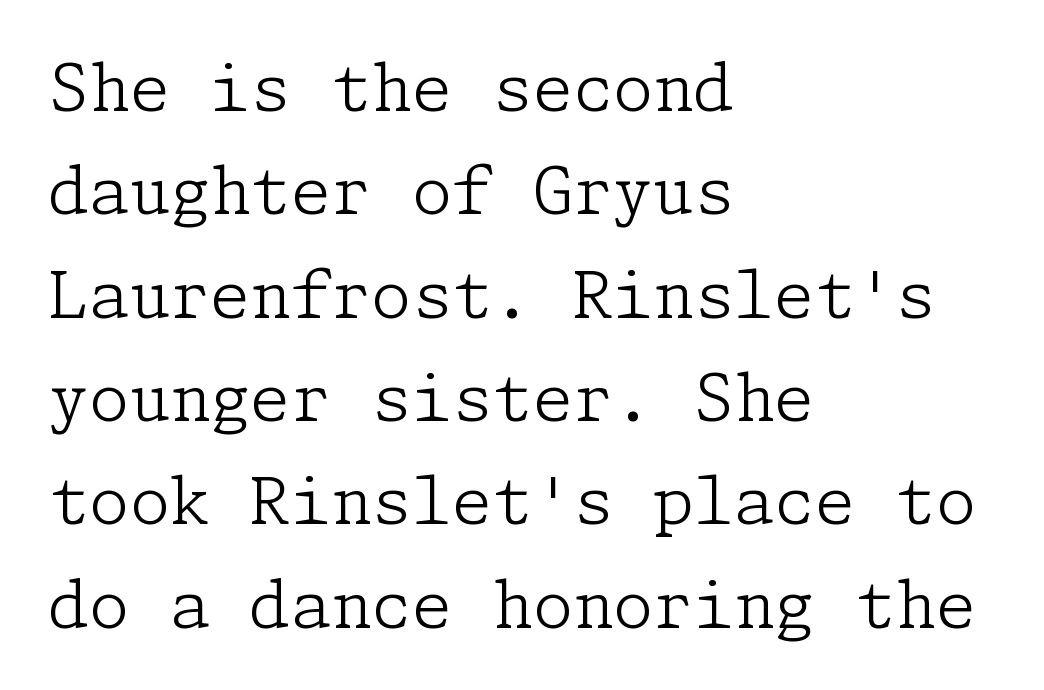
Check the space under the baseline: it is left empty. The letters stand straight up with perfectly vertical stems. Leading matches the norm, producing a regular column. Nobody touched the tracking dial on this one. The lines are quadded left.
